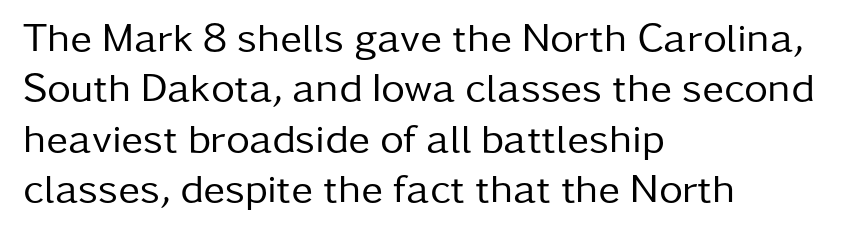
Q: Is the text bold? A: No.
Q: Is the text italic (slanted)? A: No, it is upright.
Q: Is the typeface a serif or a sans-serif typeface? A: Sans-serif.
Q: Is the text underlined? A: No.
Q: How is the paragraph aligned? A: Left-aligned.
Q: Is the spacing between letters normal or unusually wide? A: Normal.
Q: Width (condensed, normal, or wide)? A: Normal.
Q: Stroke contrast? A: Low.
Q: x-height? A: Medium.
Q: Monospaced? A: No.
